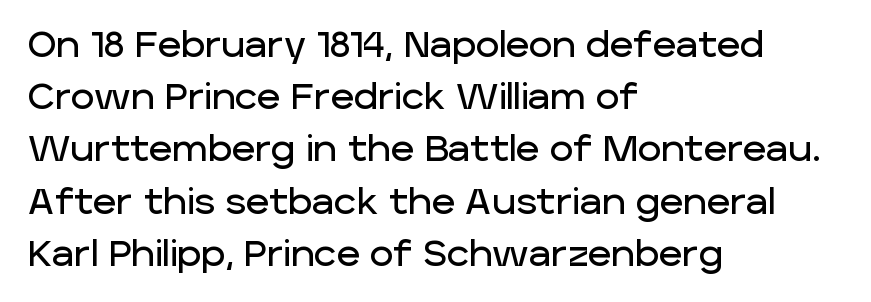
The lettering holds an erect, upright posture throughout. A clean baseline with only descenders dipping below it. Compared with typical paragraphs, the rows here are spaced about the same. No extra tracking has been applied to these lines. The rag falls on the right side of this text block.
